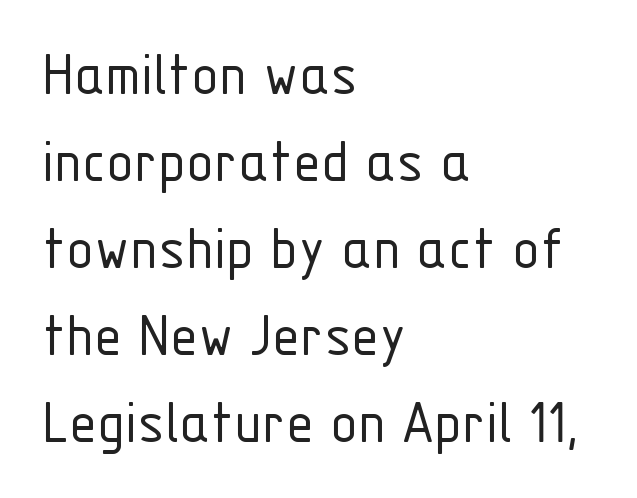
The zone under the glyphs is completely vacant. Ascenders rise straight up at ninety degrees. Students, observe: this is what conventionally led text looks like. The letters sit at their default tracking, neither squeezed nor spread. Here the designer chose a conventional face with non-uniform glyph widths.
